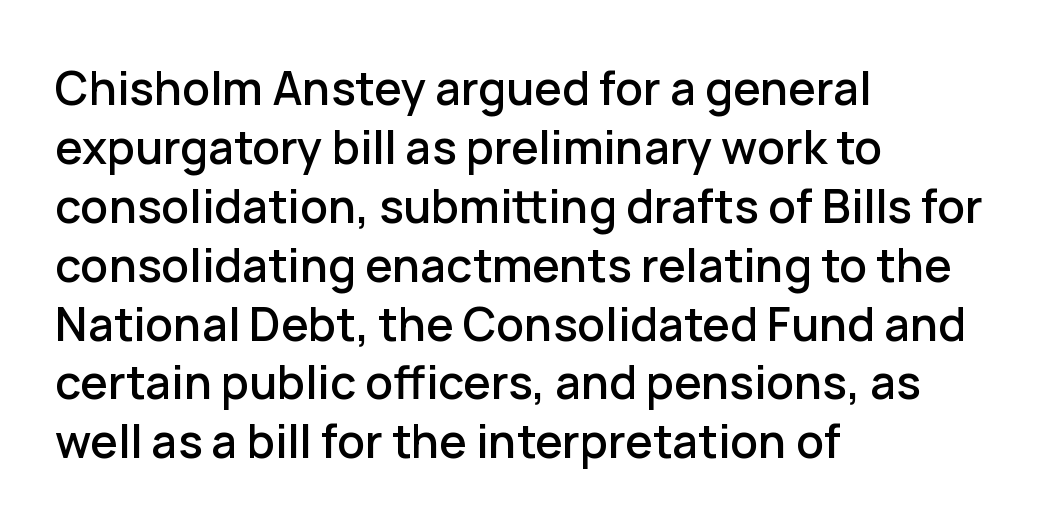
Any mark beneath the type? The region is blank. The rag falls on the right side of this text block. This sample uses plain, unmodified letter spacing. The space between consecutive lines is moderate. The typography opts for an upright posture over an oblique one.
